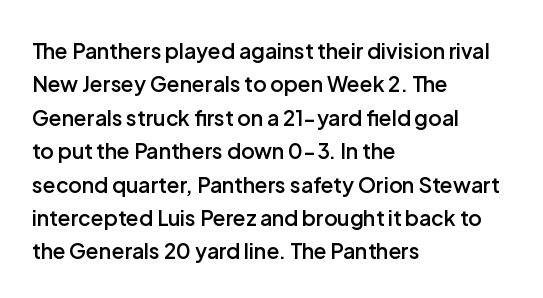
Q: Is the text bold? A: Semi-bold.
Q: Is the text italic (slanted)? A: No, it is upright.
Q: Is the text underlined? A: No.
Q: How is the paragraph aligned? A: Left-aligned.
Q: Is the spacing between letters normal or unusually wide? A: Normal.
Q: Is the spacing between lines tight, normal or loose? A: Normal.
